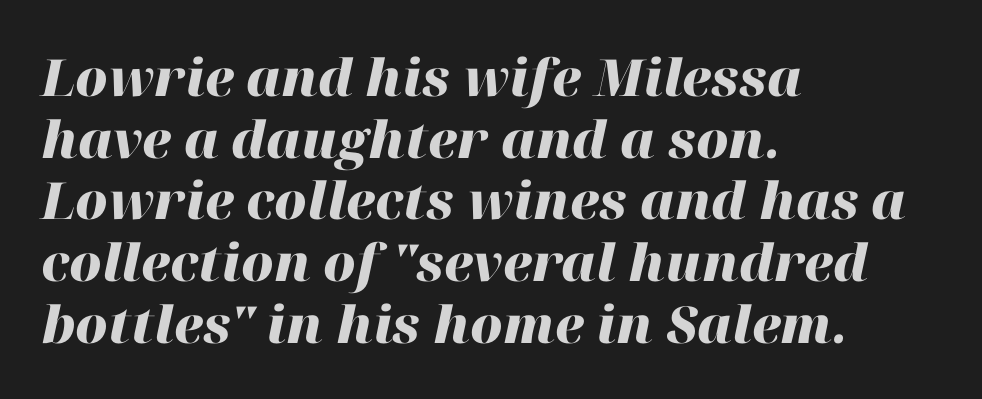
Honestly, there is no underline to notice here at all. Reading down the block, your eye returns to a fixed left position each line. Pretty heavy lettering here — definitely bold. Nothing unusual about the tracking: characters are spaced as the font intends.
